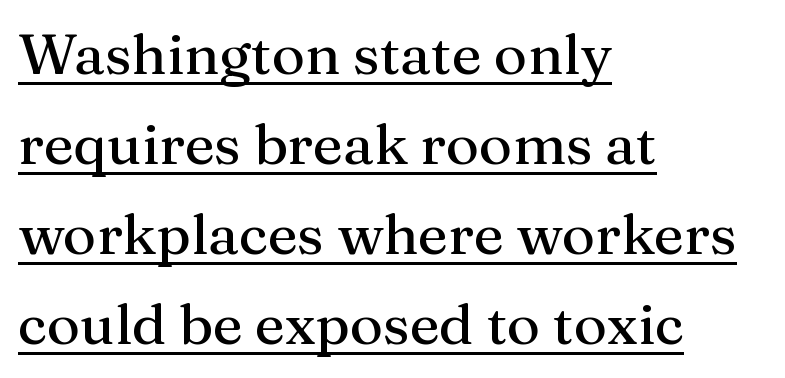
Q: Is the text italic (slanted)? A: No, it is upright.
Q: Is the typeface a serif or a sans-serif typeface? A: Serif.
Q: Is the text underlined? A: Yes.
Q: How is the paragraph aligned? A: Left-aligned.
Q: Is the spacing between letters normal or unusually wide? A: Normal.
Q: Is the spacing between lines tight, normal or loose? A: Normal.
Q: Width (condensed, normal, or wide)? A: Normal.
Q: Stroke contrast? A: Medium.
Q: x-height? A: Medium.
Q: Monospaced? A: No.
